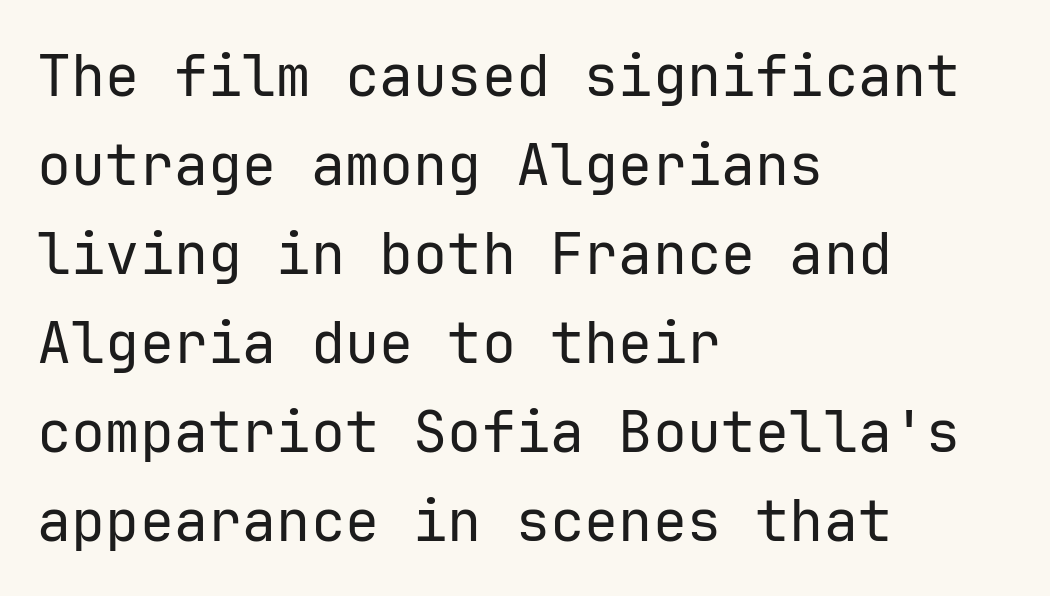
{"serif": "no", "italic": "no", "bold": "no", "weight": "regular", "width": "normal", "stroke_contrast": "low", "x_height": "medium", "monospaced": "yes", "underline": "no", "align": "left", "line_spacing": "normal", "line_spacing_ratio": 1.56, "letter_spacing": "normal", "letter_spacing_em": 0.0, "glyph_px": 57}
